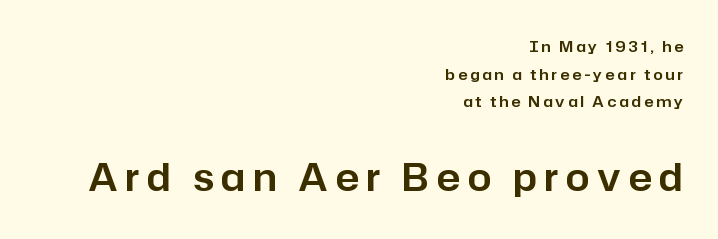
{"serif": "no", "italic": "no", "width": "normal", "stroke_contrast": "low", "x_height": "medium", "monospaced": "no", "underline": "no", "align": "right", "line_spacing_ratio": 1.85, "letter_spacing": "wide", "letter_spacing_em": 0.2, "larger_block": "second", "size_ratio": 2.53, "glyph_px": 38}
